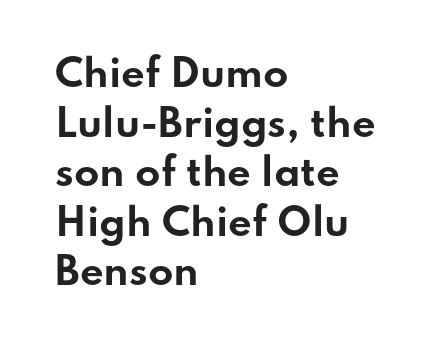
Q: Is the text bold? A: Yes.
Q: Is the text italic (slanted)? A: No, it is upright.
Q: Is the typeface a serif or a sans-serif typeface? A: Sans-serif.
Q: Is the text underlined? A: No.
Q: How is the paragraph aligned? A: Left-aligned.
Q: Is the spacing between letters normal or unusually wide? A: Normal.
Q: Is the spacing between lines tight, normal or loose? A: Normal.
Q: Width (condensed, normal, or wide)? A: Wide.
Q: Stroke contrast? A: Low.
Q: x-height? A: Small.
Q: Monospaced? A: No.
